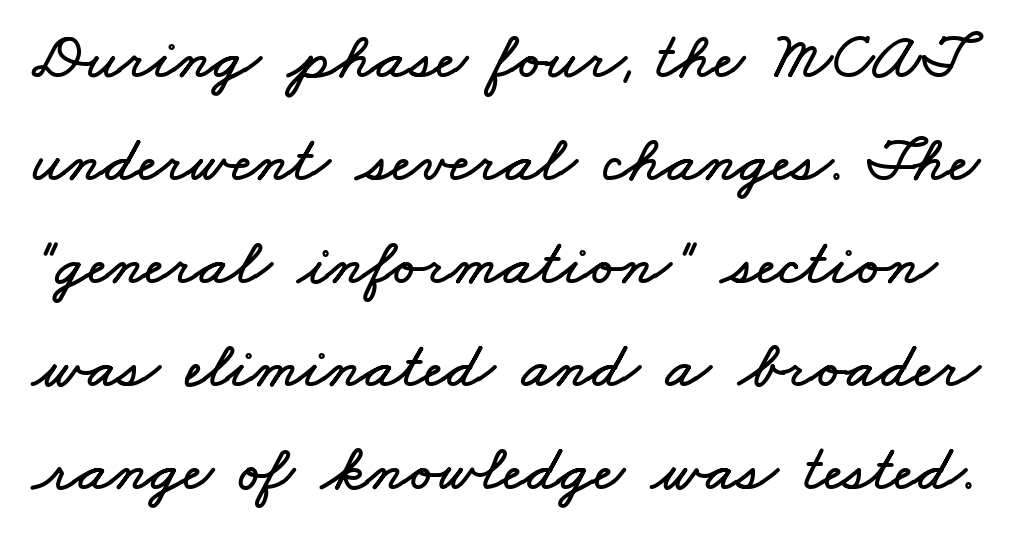
{"width": "wide", "stroke_contrast": "low", "x_height": "small", "monospaced": "no", "underline": "no", "line_spacing": "normal", "line_spacing_ratio": 1.56, "letter_spacing": "normal", "letter_spacing_em": 0.0, "glyph_px": 66}
